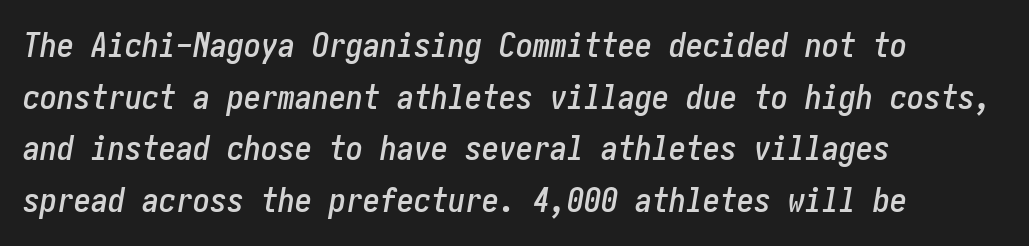
{"italic": "yes", "lean": "right", "slant_degrees": 10, "width": "condensed", "stroke_contrast": "low", "x_height": "medium", "underline": "no", "align": "left", "line_spacing": "normal", "line_spacing_ratio": 1.52, "letter_spacing": "normal", "letter_spacing_em": 0.0, "glyph_px": 34}
